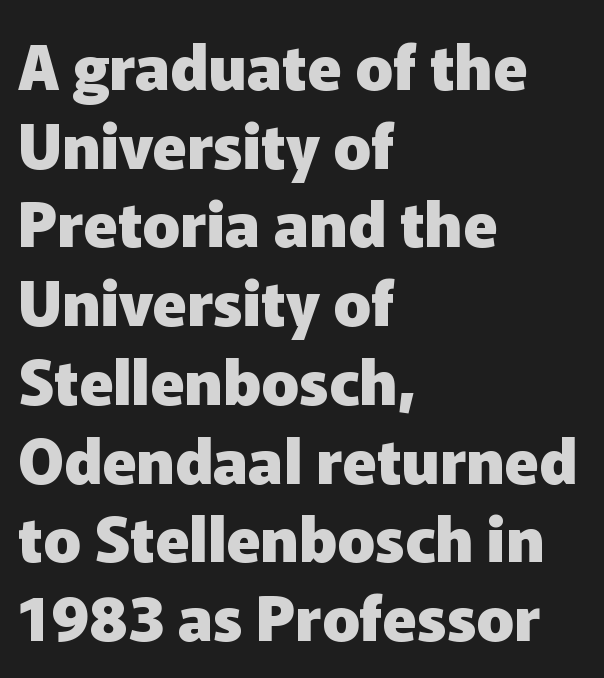
{"serif": "no", "italic": "no", "bold": "yes", "weight": "heavy", "width": "normal", "stroke_contrast": "low", "x_height": "medium", "monospaced": "no", "underline": "no", "align": "left", "line_spacing": "normal", "line_spacing_ratio": 1.27, "letter_spacing": "normal", "letter_spacing_em": 0.0, "glyph_px": 62}
